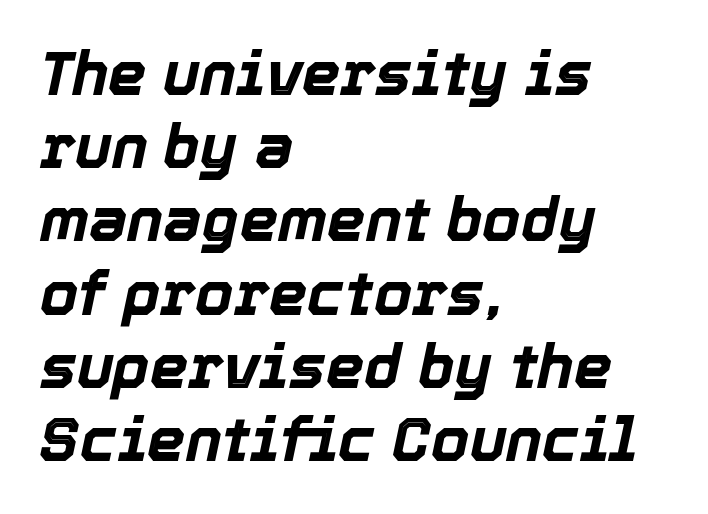
The letters are bold, with thick, heavy strokes. A typesetter would call this proportional, since set widths differ per character. This rendering features lettering with no underline. The paragraph shown leans on its left margin. How are the letters spaced? Ordinarily, with no added tracking. The glyphs look as if they've been sheared to an angle.
